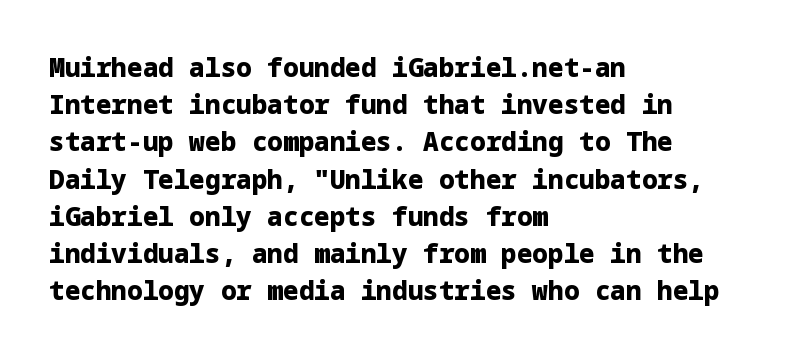
Notice how descenders clear the ascenders below comfortably — that's standard leading. Compared with an ordinary text face, these strokes are far heavier — a full bold. Compared with typical body copy, the letter spacing here is the same. Italic: no, the glyphs are upright roman. The rag falls on the right side of this text block. Descenders hang freely into open space.
